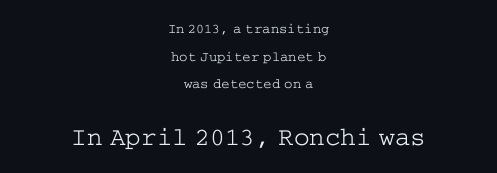
The image shows 26 px text type, upright; set centered, loose line spacing (1.97x), normal letter spacing, not underlined; the second (bottom) block is 1.86x larger.
